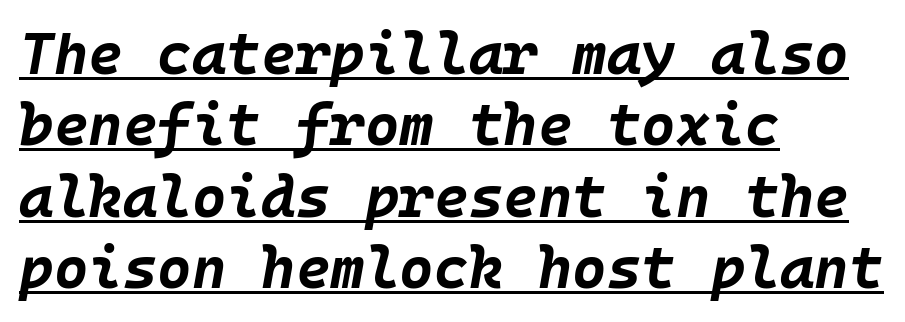
These lines keep a tight, regular rhythm from letter to letter. Which margin do the lines hug? The left one — the right edge is uneven. In terms of posture, this sample is oblique. This sample carries an underscore along the baseline area.
